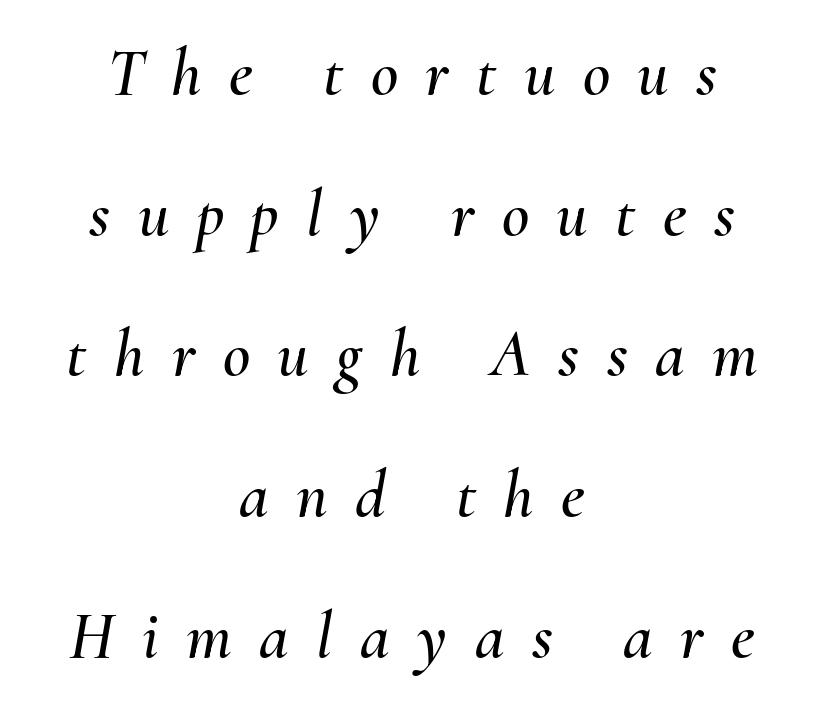
{"italic": "yes", "lean": "right", "slant_degrees": 10, "width": "normal", "stroke_contrast": "medium", "x_height": "small", "monospaced": "no", "underline": "no", "align": "center", "line_spacing": "loose", "line_spacing_ratio": 2.1, "letter_spacing": "wide", "letter_spacing_em": 0.41, "glyph_px": 67}
